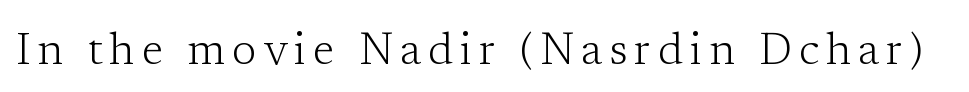
{"serif": "yes", "italic": "no", "bold": "no", "weight": "light", "width": "normal", "stroke_contrast": "low", "x_height": "medium", "monospaced": "no", "underline": "no", "glyph_px": 44}
